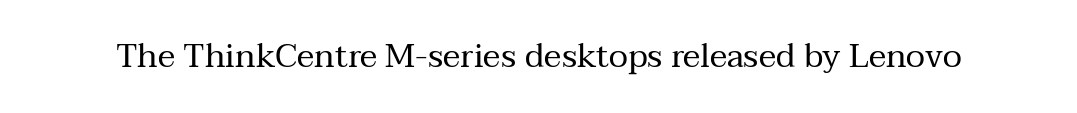
Q: Is the text bold? A: No.
Q: Is the text italic (slanted)? A: No, it is upright.
Q: Is the typeface a serif or a sans-serif typeface? A: Serif.
Q: Is the text underlined? A: No.
Q: Is the spacing between letters normal or unusually wide? A: Normal.
Q: Width (condensed, normal, or wide)? A: Normal.
Q: Stroke contrast? A: Medium.
Q: x-height? A: Medium.
Q: Monospaced? A: No.
